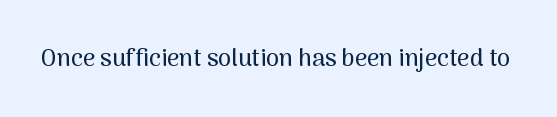
The image shows 24 px text type, upright; set normal letter spacing, not underlined.
